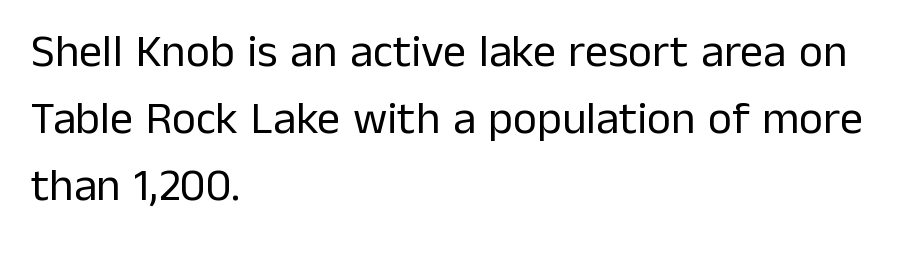
In terms of letterspacing, this is plain default setting. The rendering uses natural spacing where letterforms have individual widths. Summary of weight: not heavy and not bold. Each letter's strokes conclude bluntly, with no projecting serifs.
